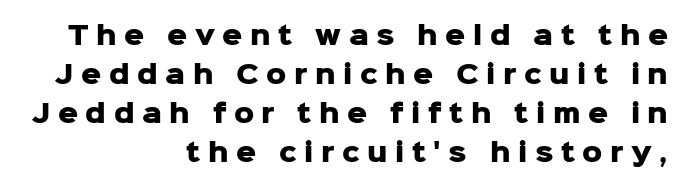
The image shows 25 px bold type, upright; set right-aligned, normal line spacing (1.56x), unusually wide letter spacing (+0.3 em), not underlined.
